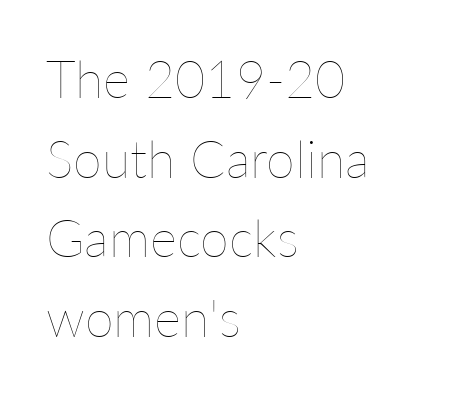
Q: Is the text bold? A: No.
Q: Is the text italic (slanted)? A: No, it is upright.
Q: Is the text underlined? A: No.
Q: How is the paragraph aligned? A: Left-aligned.
Q: Is the spacing between letters normal or unusually wide? A: Normal.
Q: Is the spacing between lines tight, normal or loose? A: Normal.
Q: Width (condensed, normal, or wide)? A: Normal.
Q: Stroke contrast? A: Low.
Q: x-height? A: Medium.
Q: Monospaced? A: No.
